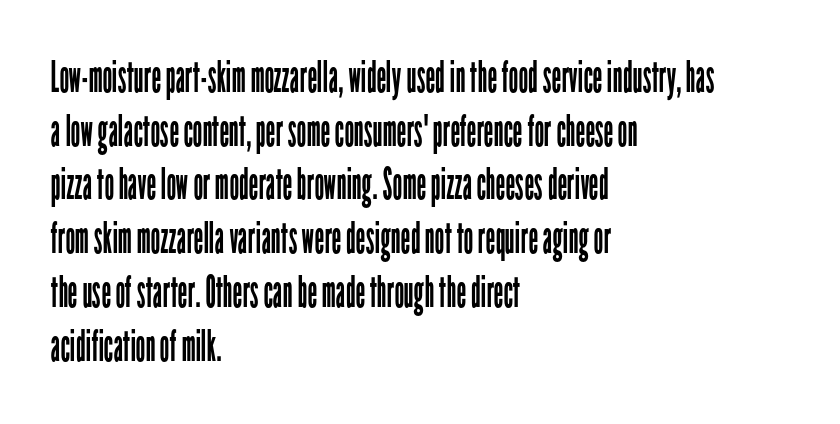
The image shows 43 px regular-weight, condensed sans-serif type, upright; set left-aligned, normal line spacing (1.25x), normal letter spacing, not underlined; low stroke contrast and a medium x-height.
